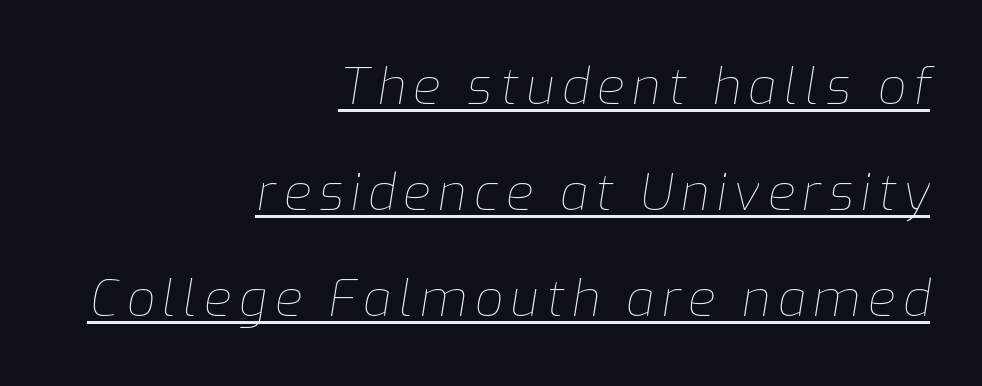
Q: Is the text bold? A: No.
Q: Is the text italic (slanted)? A: Yes, it leans right by about 9 degrees.
Q: Is the text underlined? A: Yes.
Q: How is the paragraph aligned? A: Right-aligned.
Q: Is the spacing between lines tight, normal or loose? A: Loose.
Q: Width (condensed, normal, or wide)? A: Normal.
Q: Stroke contrast? A: Low.
Q: x-height? A: Medium.
Q: Monospaced? A: No.
